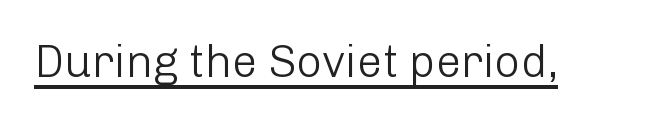
Q: Is the text bold? A: No.
Q: Is the text italic (slanted)? A: No, it is upright.
Q: Is the typeface a serif or a sans-serif typeface? A: Sans-serif.
Q: Is the text underlined? A: Yes.
Q: Is the spacing between letters normal or unusually wide? A: Normal.
Q: Width (condensed, normal, or wide)? A: Normal.
Q: Stroke contrast? A: Low.
Q: x-height? A: Medium.
Q: Monospaced? A: No.
